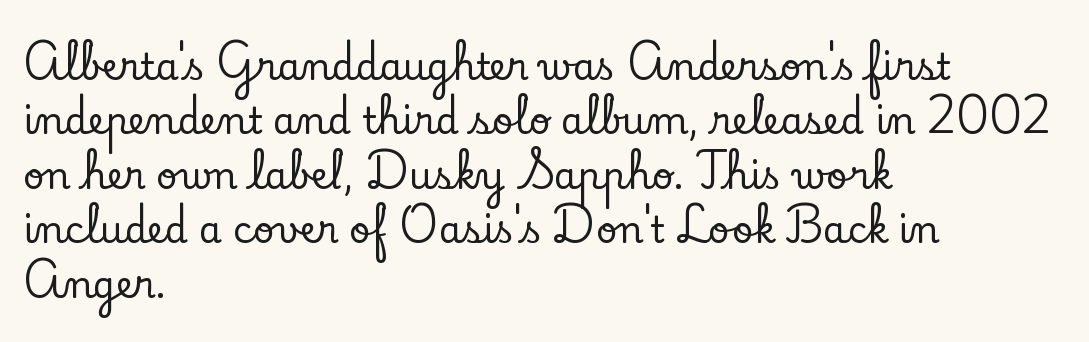
{"serif": "yes", "italic": "no", "width": "normal", "stroke_contrast": "low", "x_height": "small", "monospaced": "no", "underline": "no", "align": "left", "line_spacing": "normal", "line_spacing_ratio": 1.47, "letter_spacing": "normal", "letter_spacing_em": 0.0, "glyph_px": 37}
